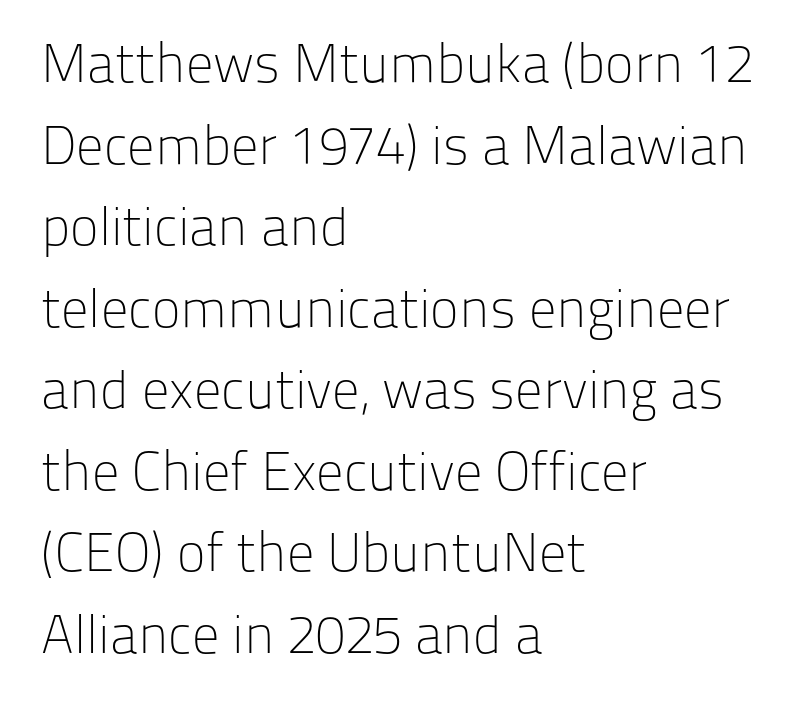
The image shows 54 px light sans-serif type, upright; set left-aligned, normal line spacing (1.51x), normal letter spacing, not underlined; low stroke contrast and a medium x-height.
